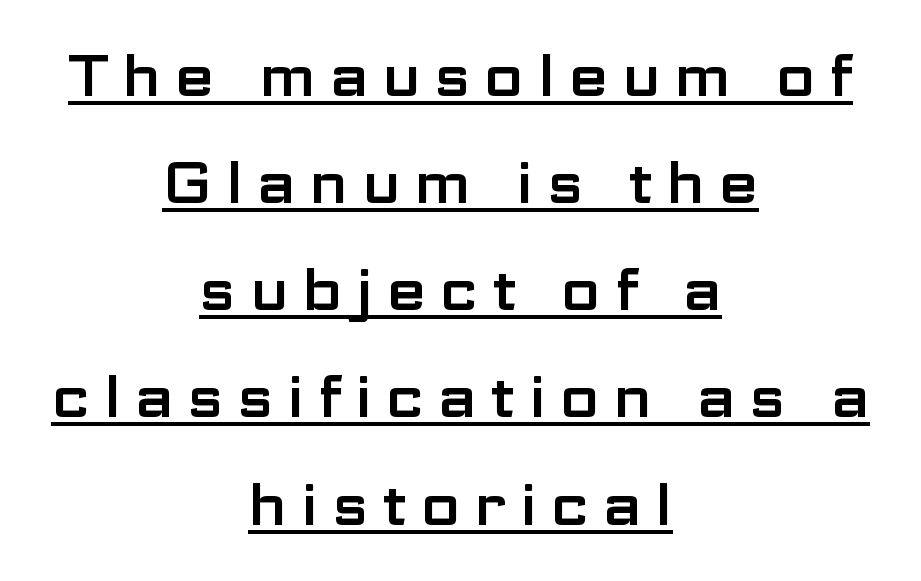
The image shows 57 px wide sans-serif type, upright; set centered, line spacing 1.88x, unusually wide letter spacing (+0.24 em), underlined; low stroke contrast and a medium x-height.
